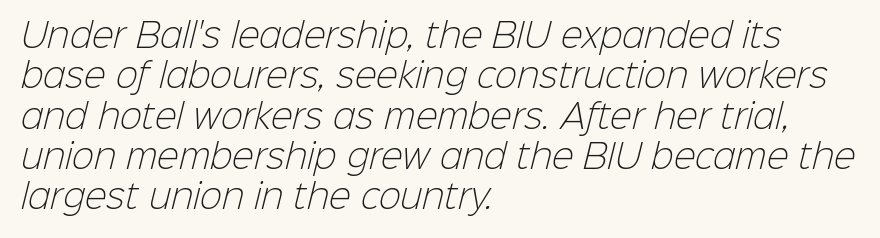
This reads as an unemphasized weight, regular at the heaviest. Observe the absence of serifs on each vertical stroke in this sample. Plain, unruled lines of type. Is the block centered? No — it sits flush against the left margin. Inter-character spacing is left at the font's built-in metrics.
